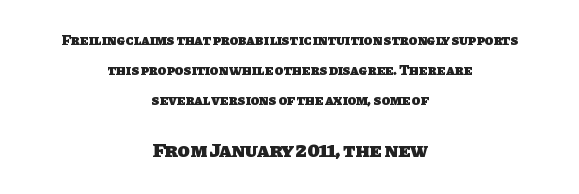
Q: Is the text bold? A: Yes.
Q: Is the text underlined? A: No.
Q: How is the paragraph aligned? A: Centered.
Q: Is the spacing between letters normal or unusually wide? A: Normal.
Q: Is the spacing between lines tight, normal or loose? A: Loose.
Q: Which block of text is set in a larger size, the first (top) or the second (bottom)? A: The second (bottom) one.
